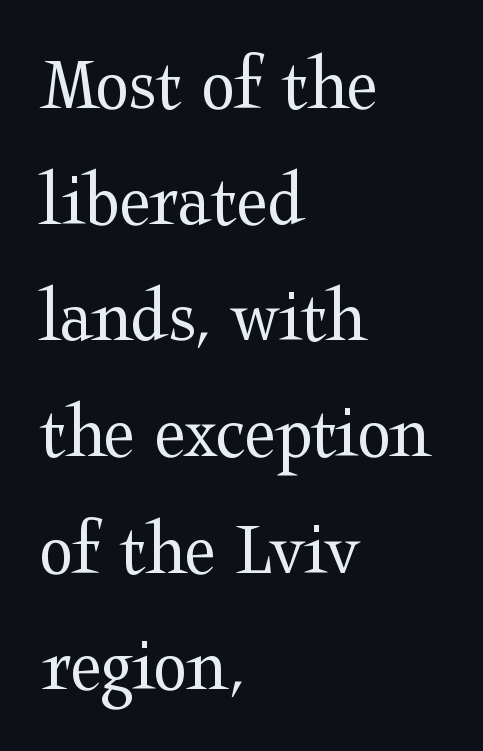
Each line starts at the same left margin while the right side varies. A typesetter would call this proportional, since set widths differ per character. The designer left line spacing at the default. The type family on display is of the serif kind. Think standard paragraph weight, or any step lighter than that.
